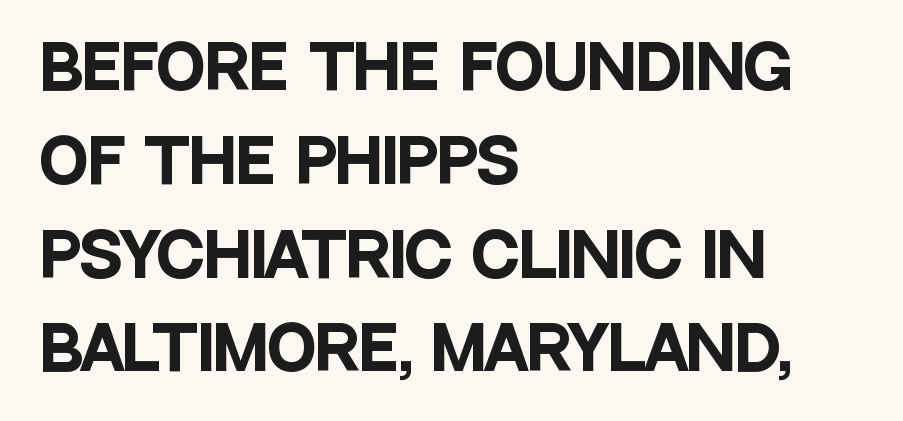
The image shows 59 px heavy, condensed sans-serif type, upright; set left-aligned, normal line spacing (1.59x), normal letter spacing, not underlined; low stroke contrast and a large x-height.
